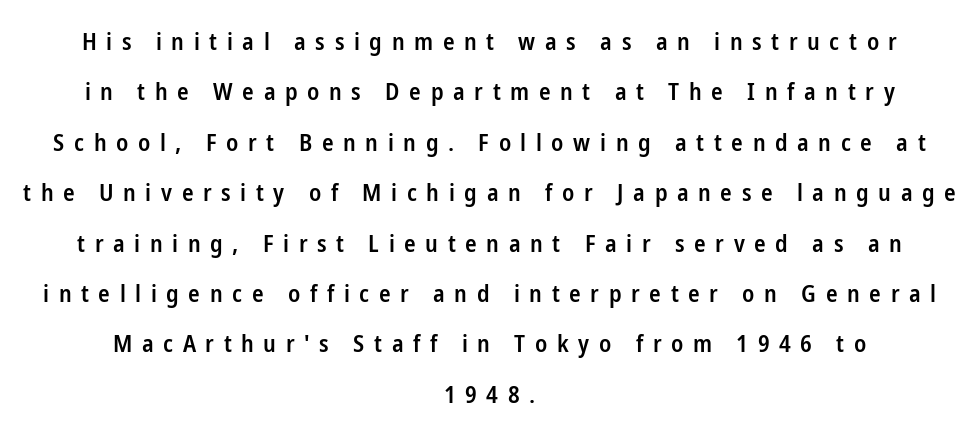
Characters remain perfectly vertical along every line. Widely set lines give the paragraph a tall, airy silhouette. Stroke thickness is moderately raised; the sample reads as semibold. Casual observation: everything's sitting right in the middle. Just letters on the line, the space beneath them empty.
